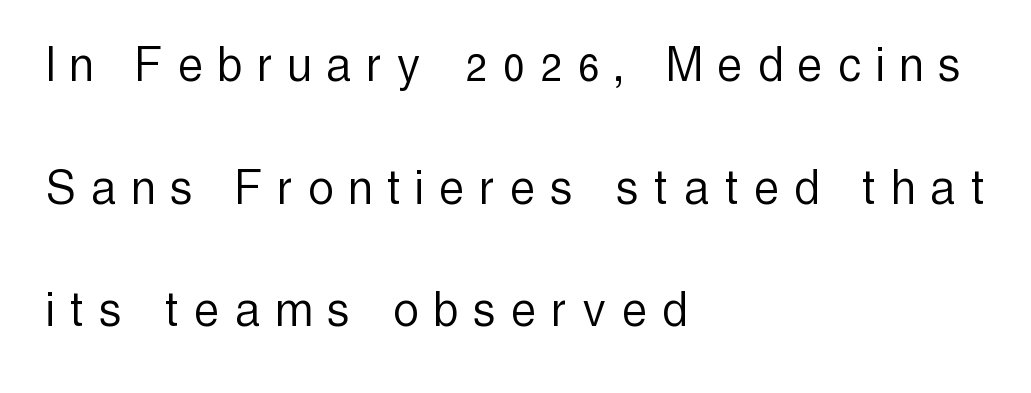
Does extra space separate the letters? Yes, quite a lot of it. No feet cap the strokes, marking this as sans-serif type. The baseline area is clear. The typography opts for an upright posture over an oblique one.
